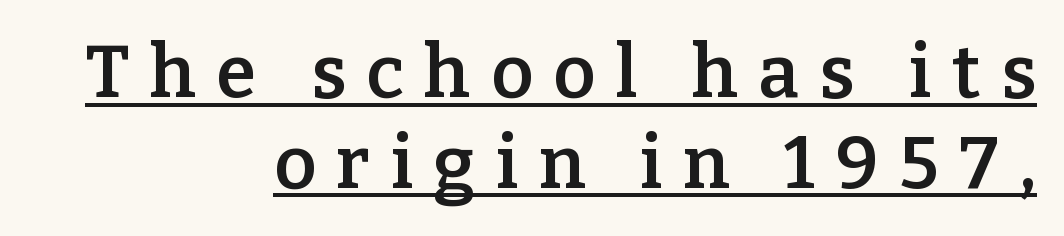
{"serif": "yes", "italic": "no", "bold": "semi", "weight": "semibold", "width": "normal", "stroke_contrast": "low", "x_height": "medium", "monospaced": "no", "underline": "yes", "align": "right", "line_spacing_ratio": 1.24, "letter_spacing": "wide", "letter_spacing_em": 0.28, "glyph_px": 73}
